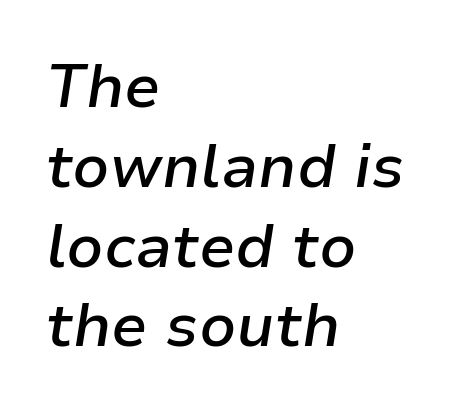
Characters are canted at an angle relative to the baseline's perpendicular. Does the copy run flush right? No — it runs flush left. The words here are not underlined. Regarding leading, the lines here are spaced in the standard way. Glyph-to-glyph distance matches everyday printed text. Notice the strokes are somewhat thickened but not fully heavy: this is a semibold.
